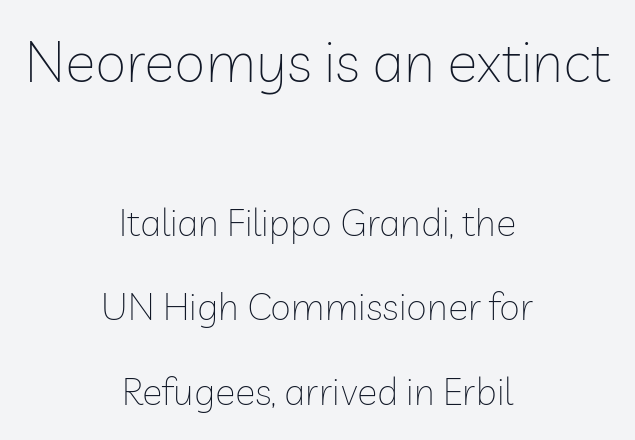
If you folded the block vertically in half, each line would mirror itself in length. These lines stand farther apart than default settings would place them. Bare-footed words on every line. Reading top to bottom, the characters get smaller at the block break. A typesetter would call this proportional, since set widths differ per character.
